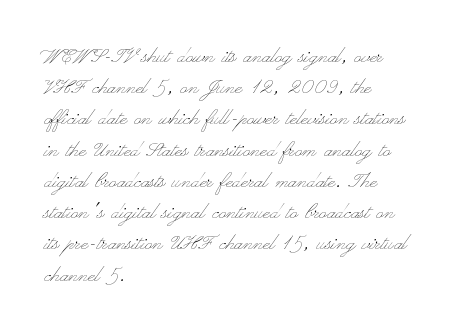
{"bold": "no", "underline": "no", "align": "left", "line_spacing": "normal", "line_spacing_ratio": 1.25, "letter_spacing": "normal", "letter_spacing_em": 0.0, "glyph_px": 25}
